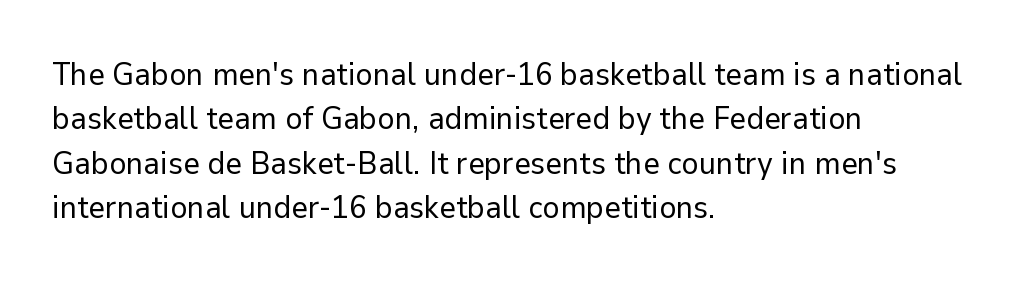
{"serif": "no", "italic": "no", "bold": "no", "weight": "regular", "width": "normal", "stroke_contrast": "low", "x_height": "medium", "monospaced": "no", "underline": "no", "align": "left", "line_spacing": "normal", "line_spacing_ratio": 1.39, "letter_spacing": "normal", "letter_spacing_em": 0.0, "glyph_px": 32}
